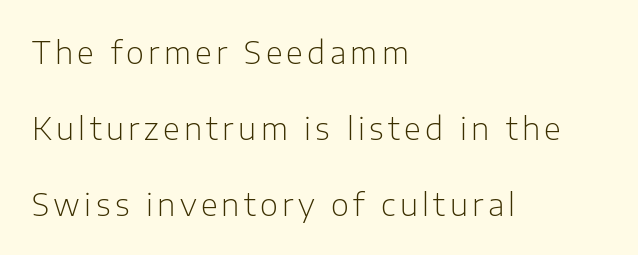
The image shows 31 px light sans-serif type, upright; set left-aligned, loose line spacing (2.45x), not underlined; low stroke contrast and a medium x-height.
